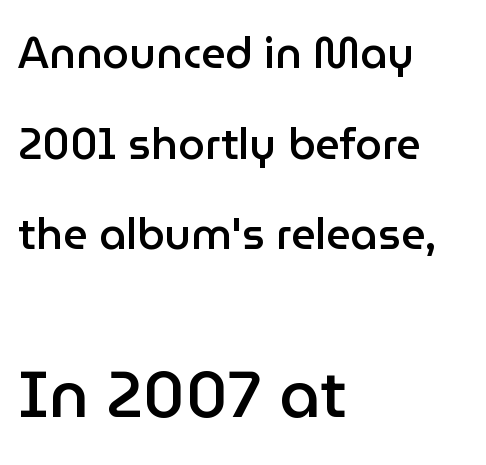
{"serif": "no", "italic": "no", "bold": "semi", "weight": "semibold", "width": "normal", "stroke_contrast": "low", "x_height": "medium", "monospaced": "no", "underline": "no", "align": "left", "line_spacing": "loose", "line_spacing_ratio": 2.11, "letter_spacing": "normal", "letter_spacing_em": 0.0, "larger_block": "second", "size_ratio": 1.51, "glyph_px": 65}
